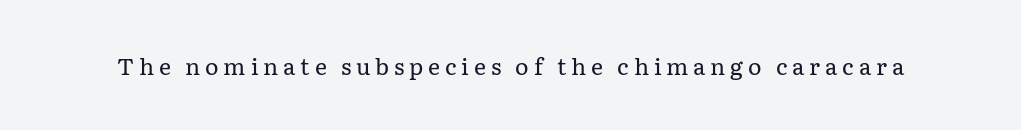
The image shows 23 px text type, upright; set unusually wide letter spacing (+0.21 em), not underlined.
